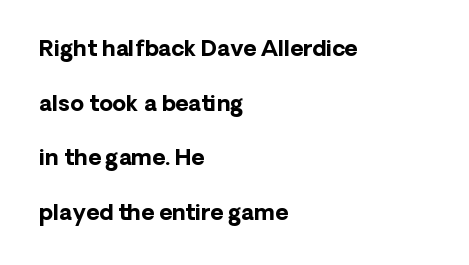
{"italic": "no", "bold": "yes", "underline": "no", "align": "left", "line_spacing": "loose", "line_spacing_ratio": 2.48, "letter_spacing": "normal", "letter_spacing_em": 0.0, "glyph_px": 22}
